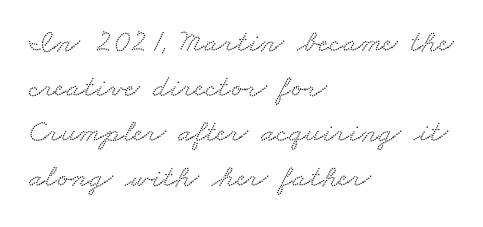
Default kerning and tracking; the words read as compact shapes. No word sits above an underline. Looks like regular typesetting: each glyph gets only the width it needs. Unlike a clean sans, this face finishes its strokes with serifs. A student would call this left alignment; a typographer would say flush left, rag right.
